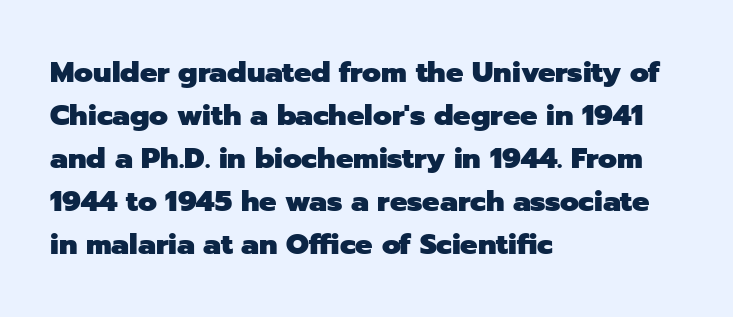
Varying glyph widths throughout — classic text-font behaviour. The glyphs are unaccompanied by any horizontal stroke below them. Horizontally, the lines are justified to the leading edge only. The passage shown has conventional tracking throughout. The line-height multiplier appears to be the usual default. Each letter's strokes conclude bluntly, with no projecting serifs.
